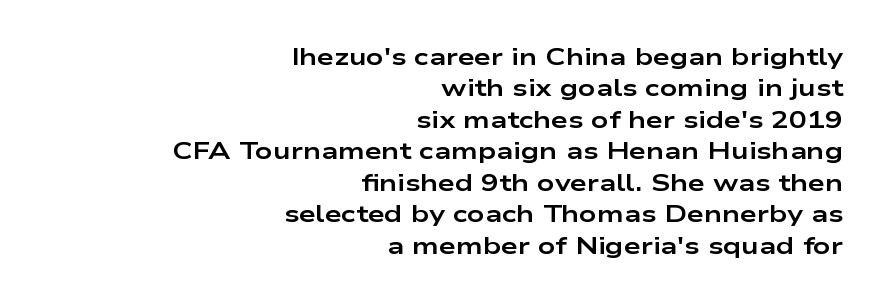
The image shows 24 px bold type, upright; set right-aligned, normal line spacing (1.31x), normal letter spacing, not underlined.
